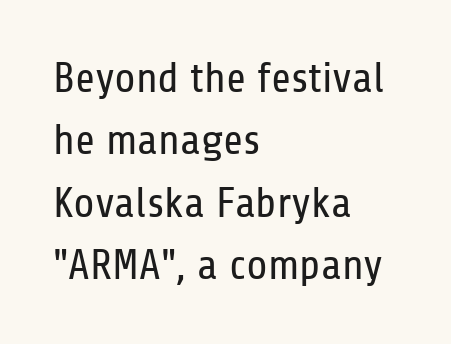
Alignment: flush left. You could not count columns in this text — the font is proportionally spaced. The typography opts for an upright posture over an oblique one. The space between consecutive lines is moderate. The passage shown is not underscored anywhere. The font is comparable to plain body text, perhaps lighter.
